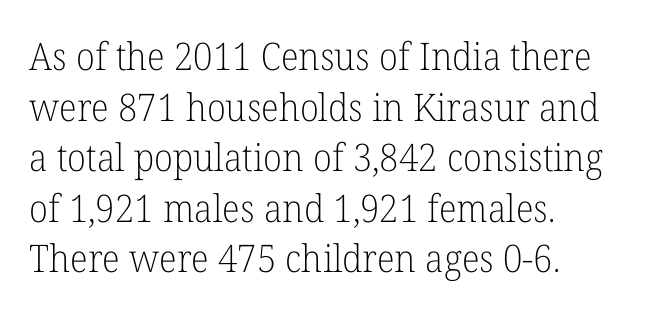
Layout note: lines flush left. Is this a fixed-width face? No — the glyphs have proportional, varying widths. Descenders hang freely into open space. Characters remain perfectly vertical along every line. The cut favours lightness, reaching ordinary text weight at its darkest. Stroke terminals: seriffed.
